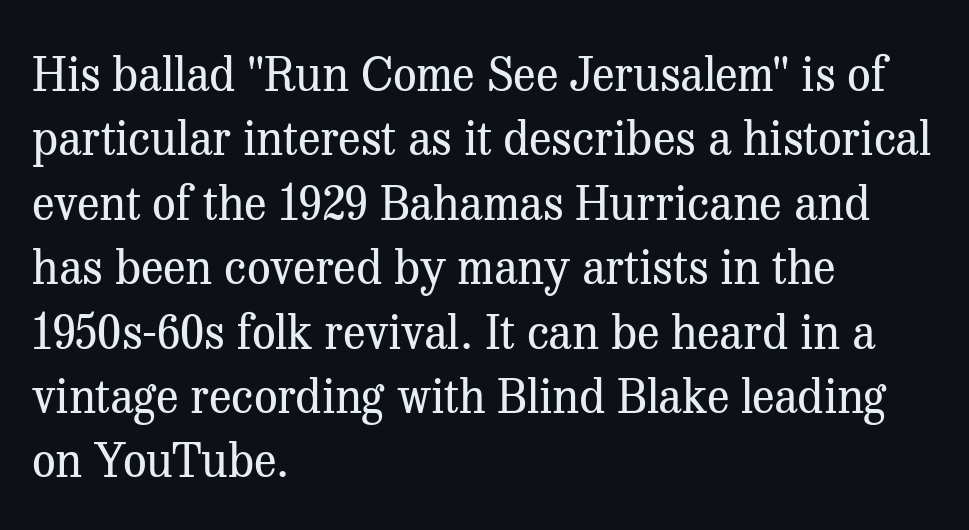
Q: Is the text bold? A: No.
Q: Is the text italic (slanted)? A: No, it is upright.
Q: Is the typeface a serif or a sans-serif typeface? A: Serif.
Q: Is the text underlined? A: No.
Q: How is the paragraph aligned? A: Left-aligned.
Q: Is the spacing between letters normal or unusually wide? A: Normal.
Q: Is the spacing between lines tight, normal or loose? A: Normal.
Q: Width (condensed, normal, or wide)? A: Normal.
Q: Stroke contrast? A: Medium.
Q: x-height? A: Medium.
Q: Monospaced? A: No.
